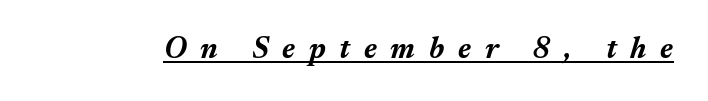
The image shows 30 px bold type, italic (leaning right); set unusually wide letter spacing (+0.46 em), underlined; medium stroke contrast and a medium x-height.
